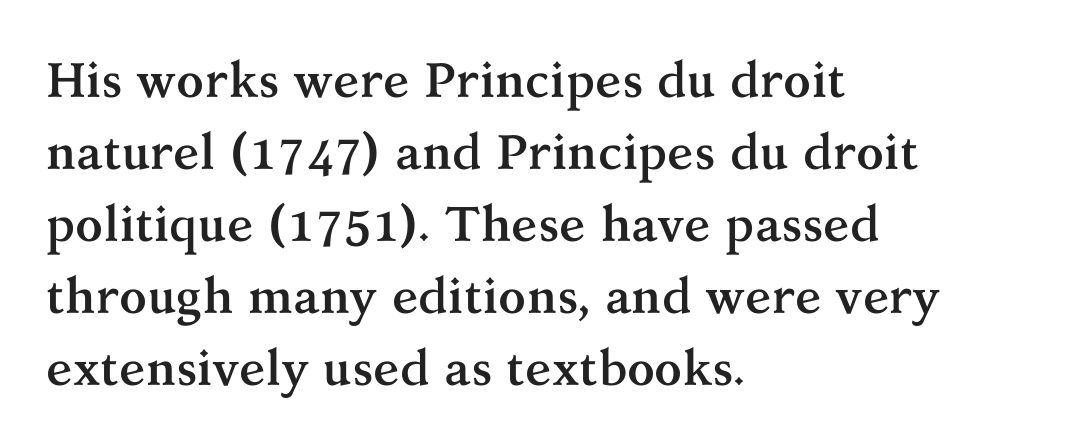
Q: Is the text bold? A: Yes.
Q: Is the text italic (slanted)? A: No, it is upright.
Q: Is the typeface a serif or a sans-serif typeface? A: Serif.
Q: Is the text underlined? A: No.
Q: How is the paragraph aligned? A: Left-aligned.
Q: Is the spacing between letters normal or unusually wide? A: Normal.
Q: Is the spacing between lines tight, normal or loose? A: Normal.
Q: Width (condensed, normal, or wide)? A: Normal.
Q: Stroke contrast? A: Medium.
Q: x-height? A: Medium.
Q: Monospaced? A: No.
